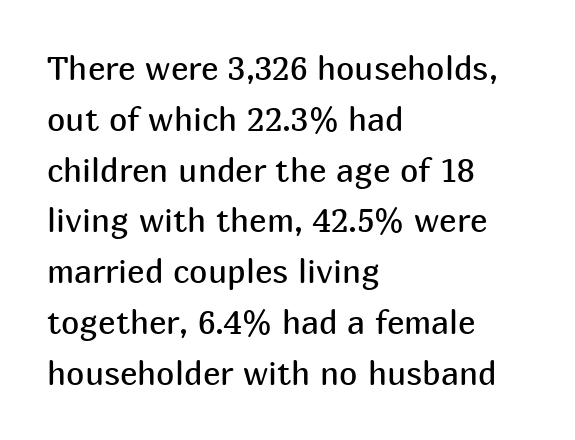
Each row of text sits above clean, open space. The vertical gap from one line to the next is medium. These lines were composed using upright roman letters. All the whitespace from short lines collects on the right. Unlike a traditional serif, this face leaves its strokes unadorned. Each stroke keeps to a modest, everyday thickness or less.
